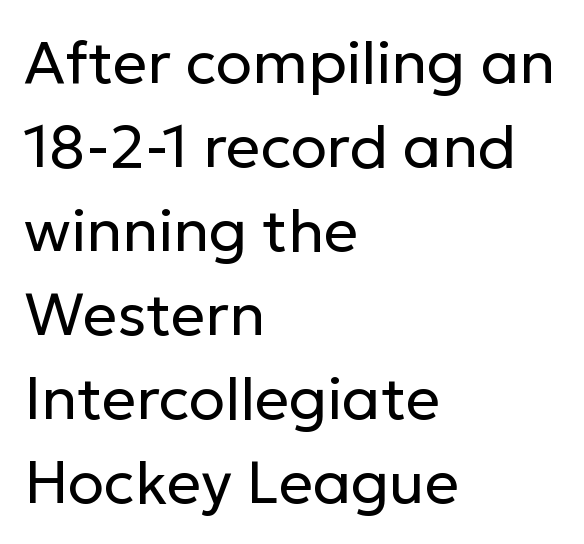
The image shows 60 px regular-weight sans-serif type, upright; set left-aligned, normal line spacing (1.4x), normal letter spacing, not underlined; low stroke contrast and a medium x-height.
